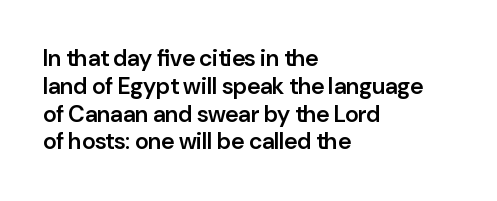
{"italic": "no", "bold": "semi", "underline": "no", "align": "left", "line_spacing_ratio": 1.21, "letter_spacing": "normal", "letter_spacing_em": 0.0, "glyph_px": 23}
